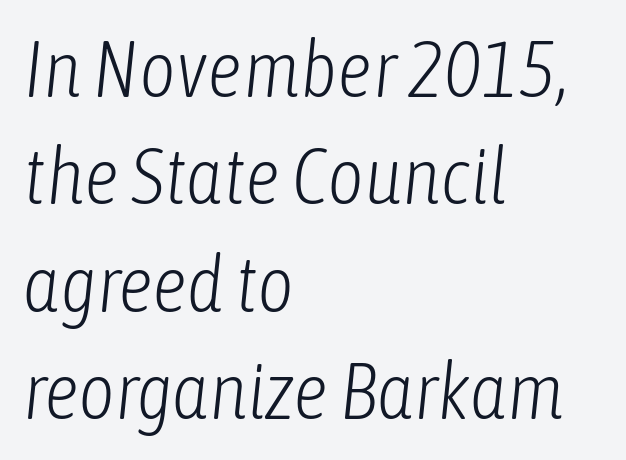
The image shows 79 px light, condensed type, italic (leaning right); set left-aligned, normal line spacing (1.36x), normal letter spacing, not underlined; low stroke contrast and a medium x-height.
